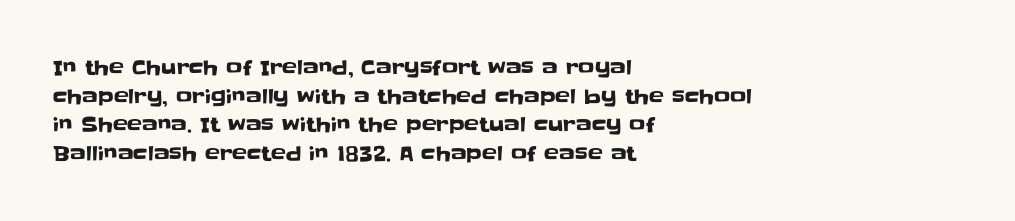
Every character sits straight up, as roman type does. The glyphs are unaccompanied by any horizontal stroke below them. Normally led — the rows are evenly, conventionally spaced. If you drew a ruler down the left edge, every line would touch it. The type is set solid horizontally, with unmodified tracking.
